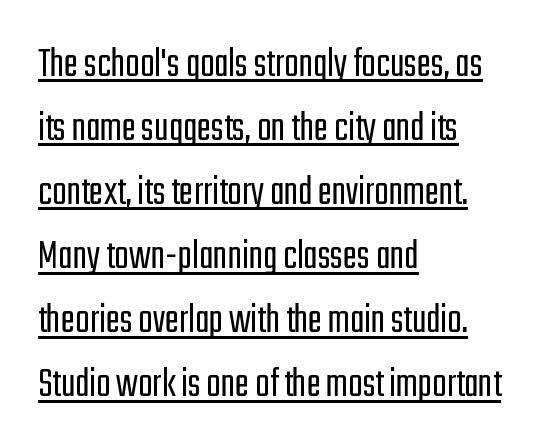
Typeset ragged right — the left edge is the straight one. The type is set solid horizontally, with unmodified tracking. The specimen reads as upright at a glance. The weight would be labelled regular, book, light, or lighter still. The sample's only ornament is a line tracing under the words.
